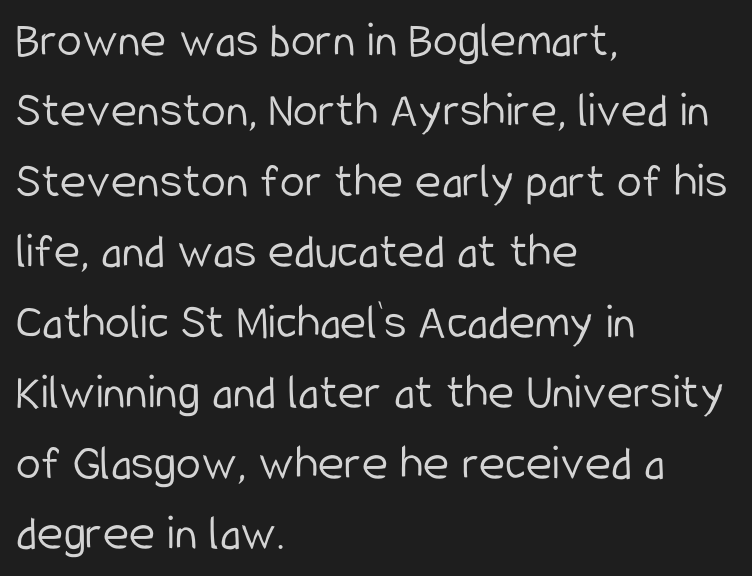
How are the letters spaced? Ordinarily, with no added tracking. This rendering features lettering with no underline. Is there any slant? The stems are plumb. The rows are spaced the way most documents space them. The letters advance in unequal steps, a hallmark of proportional type.
